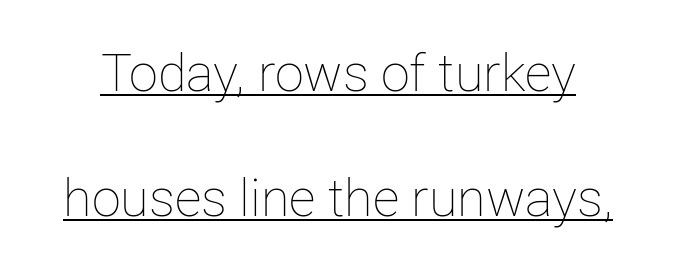
The image shows 52 px thin type, upright; set loose line spacing (2.41x), normal letter spacing, underlined; low stroke contrast and a medium x-height.
